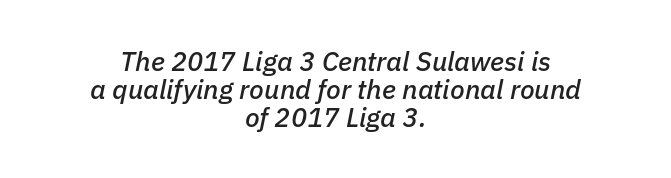
Closely set lines give the paragraph a compact silhouette. The paragraph has two soft edges and a firm central axis. Emphasis-style slanted type is in use. Rule under the text: the space is simply empty. Observe the ordinary spacing: letters are neighbours, not strangers.
